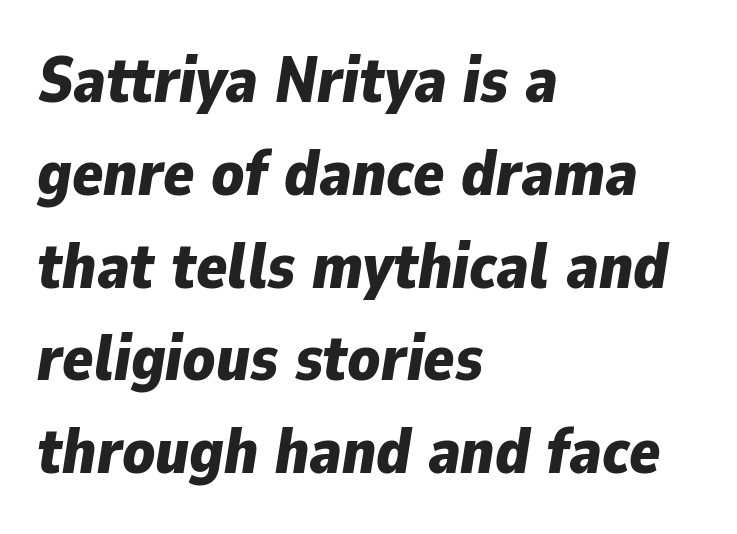
The image shows 64 px bold type, italic (leaning right); set left-aligned, normal line spacing (1.45x), normal letter spacing, not underlined; low stroke contrast and a medium x-height.
